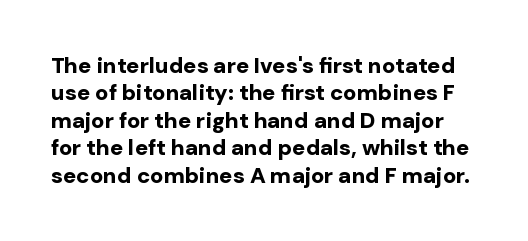
The image shows 22 px bold type, upright; set normal line spacing (1.25x), normal letter spacing, not underlined.
